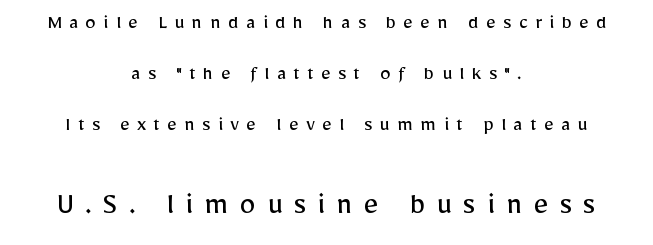
{"serif": "no", "italic": "no", "bold": "no", "weight": "regular", "width": "normal", "stroke_contrast": "low", "x_height": "medium", "monospaced": "no", "underline": "no", "align": "center", "line_spacing": "loose", "line_spacing_ratio": 2.44, "letter_spacing": "wide", "letter_spacing_em": 0.35, "larger_block": "second", "size_ratio": 1.52, "glyph_px": 32}
